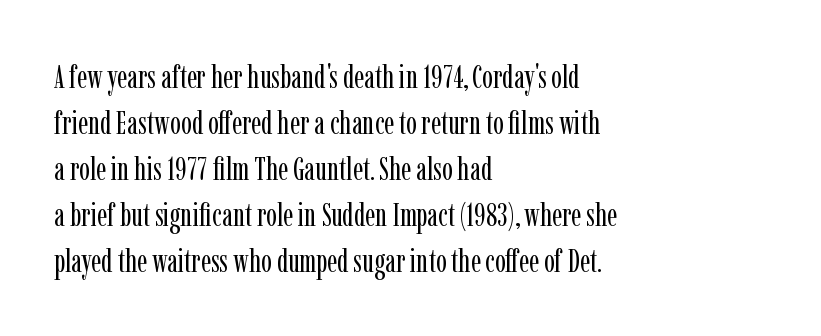
The image shows 32 px regular-weight, condensed serif type, upright; set left-aligned, normal line spacing (1.44x), normal letter spacing, not underlined; low stroke contrast and a medium x-height.
